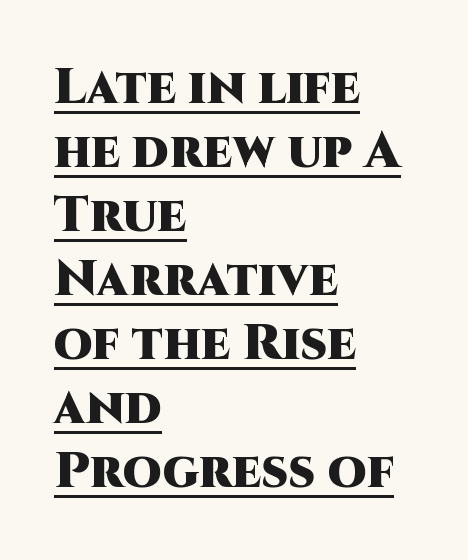
Q: Is the text bold? A: Yes.
Q: Is the text italic (slanted)? A: No, it is upright.
Q: Is the typeface a serif or a sans-serif typeface? A: Sans-serif.
Q: Is the text underlined? A: Yes.
Q: How is the paragraph aligned? A: Left-aligned.
Q: Is the spacing between letters normal or unusually wide? A: Normal.
Q: Is the spacing between lines tight, normal or loose? A: Normal.
Q: Width (condensed, normal, or wide)? A: Normal.
Q: Stroke contrast? A: High.
Q: x-height? A: Large.
Q: Monospaced? A: No.
